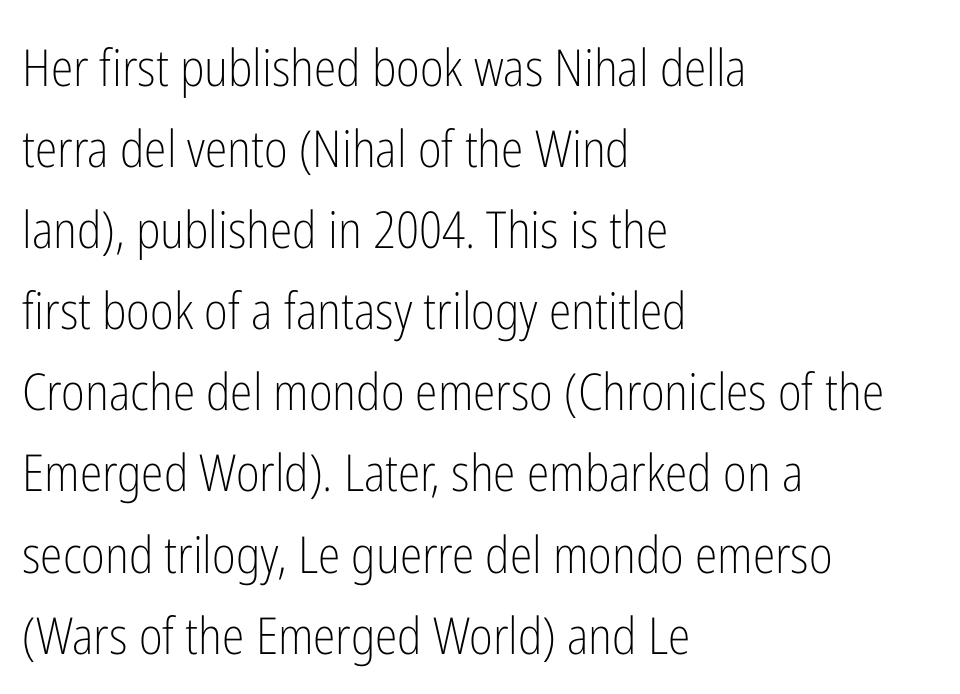
The image shows 51 px light, condensed sans-serif type, upright; set left-aligned, normal line spacing (1.59x), normal letter spacing, not underlined; low stroke contrast and a medium x-height.
